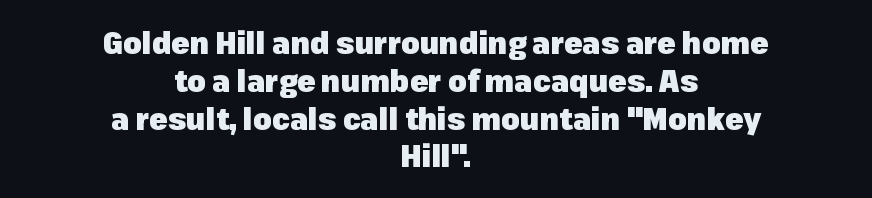
The typesetting leans heavy: a genuine bold. Examine the stroke ends and you'll find no serifs. Every stem runs plumb, perpendicular to the baseline. Typeset on center — no edge is straight. Quick note: underline off.
